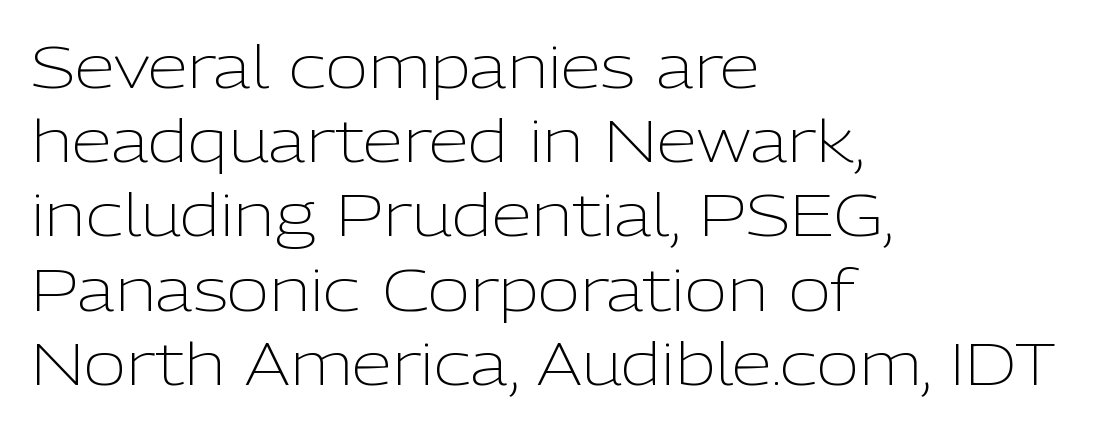
Classification — sans serif. The glyphs are unaccompanied by any horizontal stroke below them. Style check: upright. Weight: not bold — regular or lighter. Nobody touched the tracking dial on this one.
